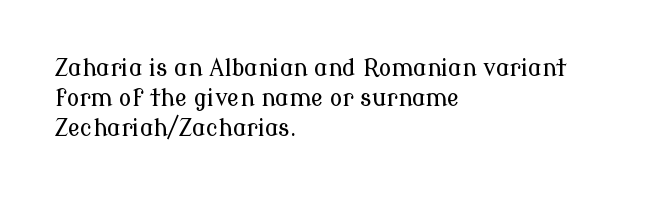
Q: Is the text italic (slanted)? A: No, it is upright.
Q: Is the text underlined? A: No.
Q: How is the paragraph aligned? A: Left-aligned.
Q: Is the spacing between letters normal or unusually wide? A: Normal.
Q: Is the spacing between lines tight, normal or loose? A: Normal.
